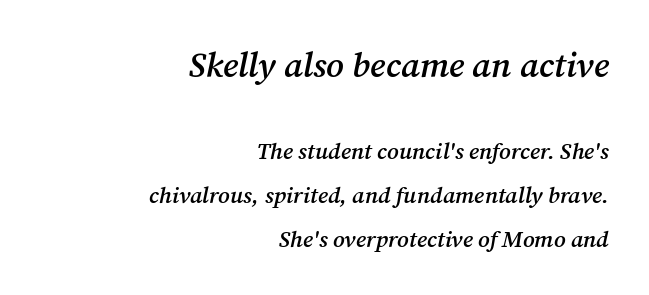
The image shows 35 px semibold serif type, italic (leaning right); set right-aligned, loose line spacing (1.91x), normal letter spacing, not underlined; the first (top) block is 1.52x larger; medium stroke contrast and a medium x-height.
